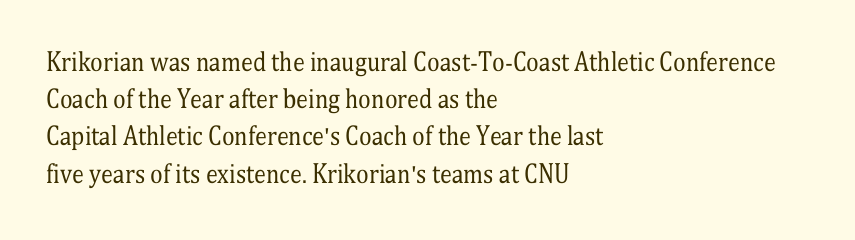
Ordinary non-slanted type is in use. This sample uses plain, unmodified letter spacing. Has an underline been added? It has not. The designer left line spacing at the default. The cut favours lightness, reaching ordinary text weight at its darkest. Layout note: lines flush left.
